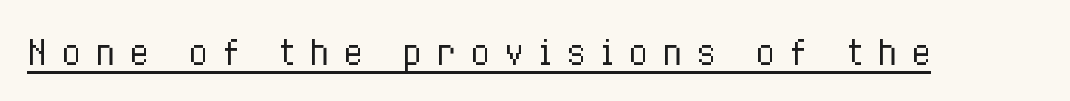
The letterforms stand isolated, each surrounded by extra space. A continuous stroke trails under the words, as in a hyperlink. Each letter keeps its own natural width here, so spacing adapts to shape. Nope, not italic — everything's standing straight.
